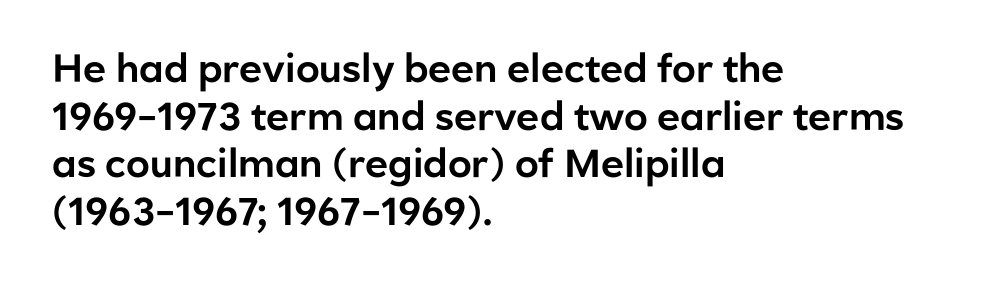
The image shows 39 px sans-serif type, upright; set left-aligned, line spacing 1.22x, normal letter spacing, not underlined; low stroke contrast and a medium x-height.
